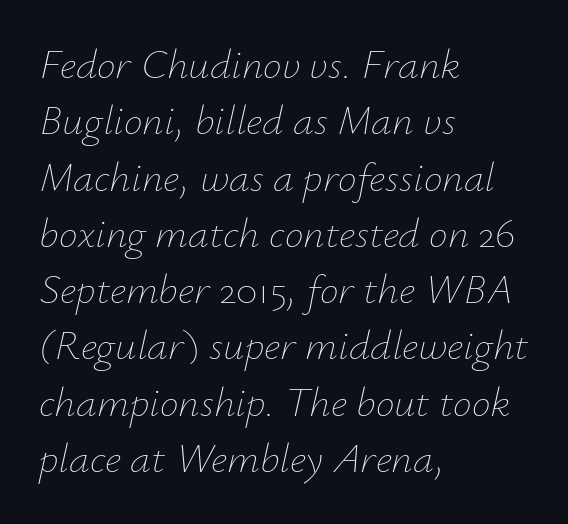
How would I describe the line gaps? Plain and ordinary. When letters slant like this, we call the style italic. The tracking reads as untouched default to a designer's eye. These lines are rendered in a variable-pitch font.
